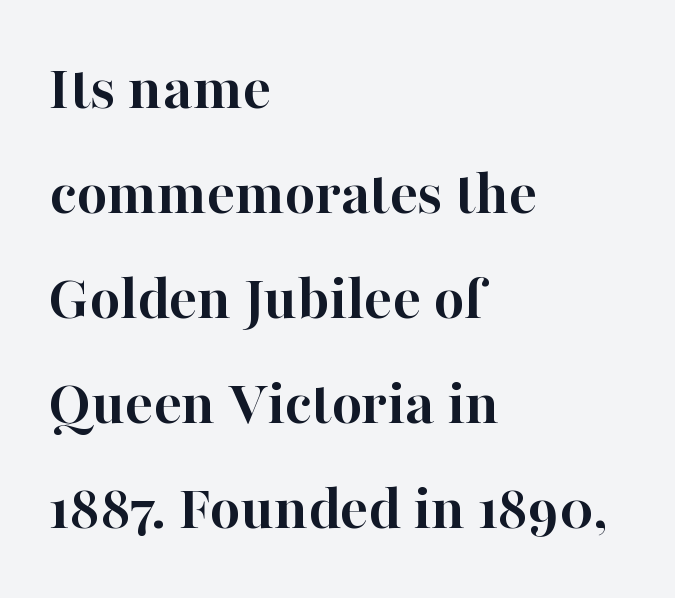
The letters advance in unequal steps, a hallmark of proportional type. The lettering stays uniformly vertical, giving the passage a roman look. Every row of glyphs begins at an identical x-position on the left. A clean baseline with only descenders dipping below it. The passage shown has conventional tracking throughout. Heavy-handed strokes throughout: this text is bold.
